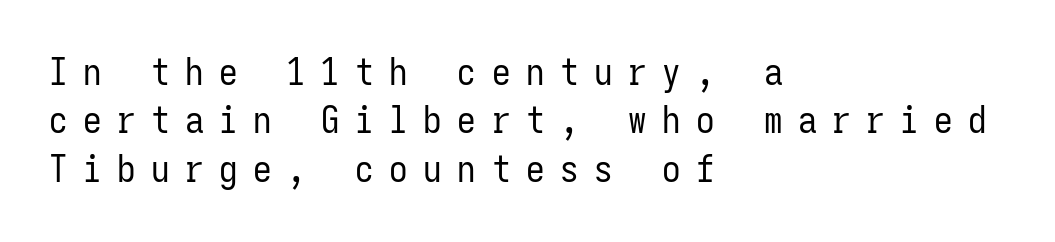
The image shows 37 px regular-weight, condensed sans-serif type, upright, monospaced; set left-aligned, normal line spacing (1.31x), unusually wide letter spacing (+0.42 em), not underlined; low stroke contrast and a medium x-height.
